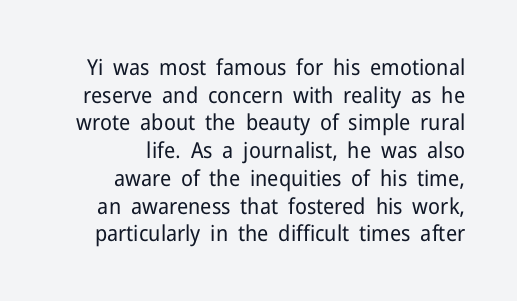
Q: Is the text bold? A: No.
Q: Is the text italic (slanted)? A: No, it is upright.
Q: Is the text underlined? A: No.
Q: Is the spacing between letters normal or unusually wide? A: Normal.
Q: Is the spacing between lines tight, normal or loose? A: Normal.
